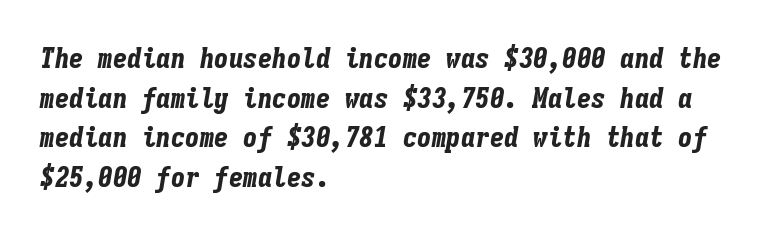
Q: Is the text bold? A: Yes.
Q: Is the text italic (slanted)? A: Yes, it leans right by about 9 degrees.
Q: Is the text underlined? A: No.
Q: How is the paragraph aligned? A: Left-aligned.
Q: Is the spacing between letters normal or unusually wide? A: Normal.
Q: Is the spacing between lines tight, normal or loose? A: Normal.
Q: Width (condensed, normal, or wide)? A: Condensed.
Q: Stroke contrast? A: Low.
Q: x-height? A: Medium.
Q: Monospaced? A: Yes.
